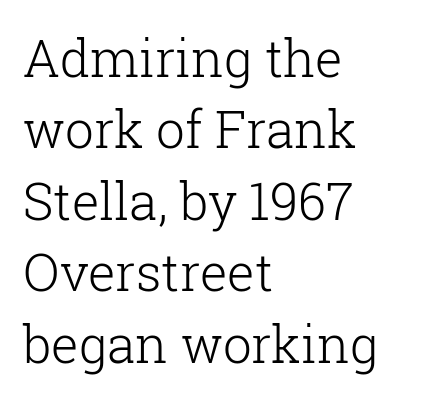
Q: Is the text bold? A: No.
Q: Is the text italic (slanted)? A: No, it is upright.
Q: Is the typeface a serif or a sans-serif typeface? A: Serif.
Q: Is the text underlined? A: No.
Q: How is the paragraph aligned? A: Left-aligned.
Q: Is the spacing between letters normal or unusually wide? A: Normal.
Q: Is the spacing between lines tight, normal or loose? A: Normal.
Q: Width (condensed, normal, or wide)? A: Normal.
Q: Stroke contrast? A: Low.
Q: x-height? A: Medium.
Q: Monospaced? A: No.
